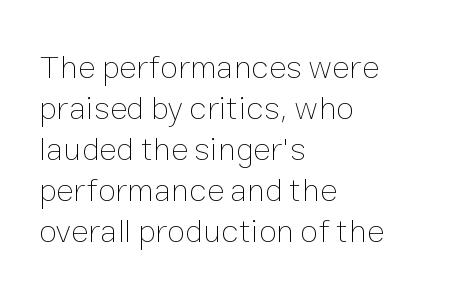
Q: Is the text bold? A: No.
Q: Is the text italic (slanted)? A: No, it is upright.
Q: Is the text underlined? A: No.
Q: How is the paragraph aligned? A: Left-aligned.
Q: Is the spacing between letters normal or unusually wide? A: Normal.
Q: Width (condensed, normal, or wide)? A: Normal.
Q: Stroke contrast? A: Low.
Q: x-height? A: Medium.
Q: Monospaced? A: No.
